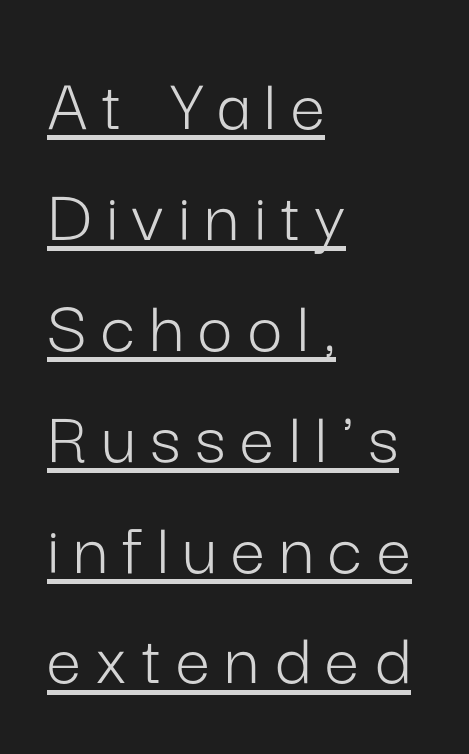
Here the designer chose a conventional face with non-uniform glyph widths. The letters look calm and open, with moderate or lighter stems. This block has exactly the height ordinary leading produces. Style check: upright. The rendering anchors every line to the left-hand side. Does the type have serifs? No, each stem ends abruptly.
